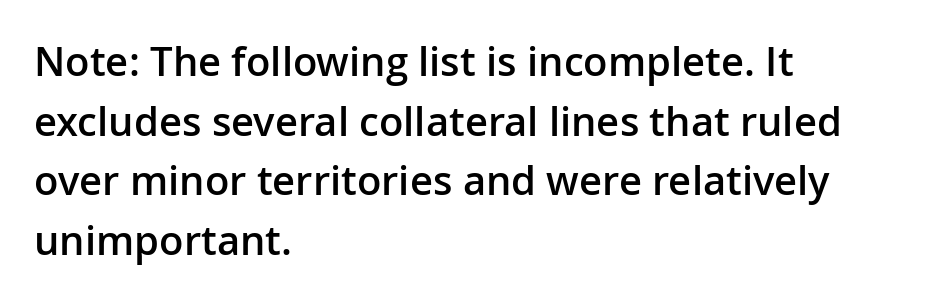
One-word summary of the alignment: left. A typesetter would label this face a sans. Does extra space separate the letters? No, they use regular spacing. Emphasis by weight is partial: semibold. How would I describe the line gaps? Plain and ordinary.
